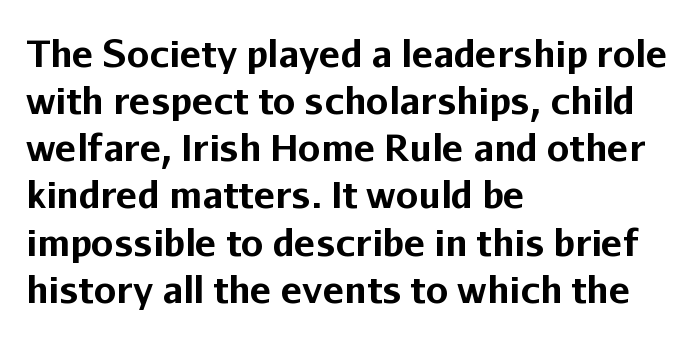
{"serif": "no", "italic": "no", "bold": "yes", "weight": "bold", "width": "normal", "stroke_contrast": "low", "x_height": "medium", "monospaced": "no", "underline": "no", "align": "left", "line_spacing": "normal", "line_spacing_ratio": 1.31, "letter_spacing": "normal", "letter_spacing_em": 0.0, "glyph_px": 36}
